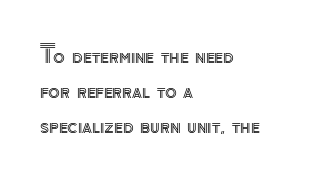
The image shows 24 px text type, upright; set left-aligned, normal line spacing (1.45x), normal letter spacing, not underlined.
